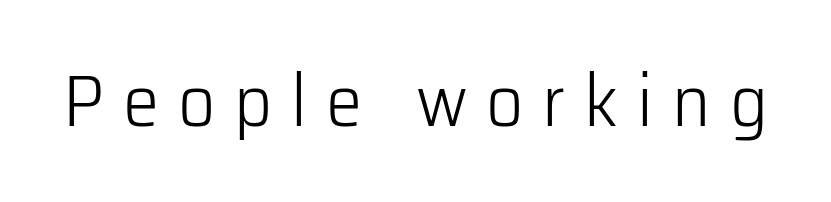
The image shows 73 px light sans-serif type, upright; set unusually wide letter spacing (+0.26 em), not underlined; low stroke contrast and a medium x-height.
